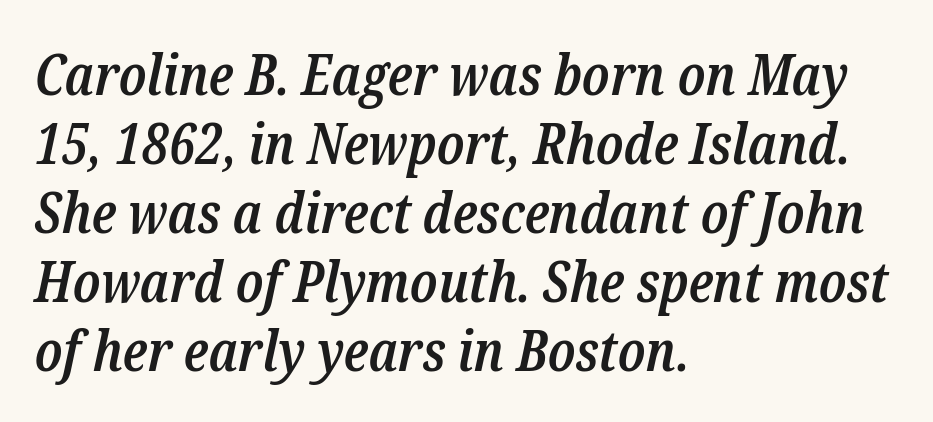
The letters carry serifs — small finishing strokes at the ends of their stems. The space beneath each line is pristine and unruled. The paragraph shown leans on its left margin. The whole block is typeset with a tilt.
